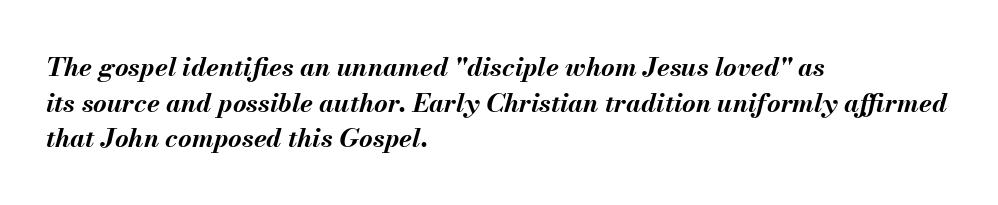
Q: Is the text bold? A: Yes.
Q: Is the text italic (slanted)? A: Yes, it leans right by about 13 degrees.
Q: Is the text underlined? A: No.
Q: How is the paragraph aligned? A: Left-aligned.
Q: Is the spacing between letters normal or unusually wide? A: Normal.
Q: Is the spacing between lines tight, normal or loose? A: Normal.
